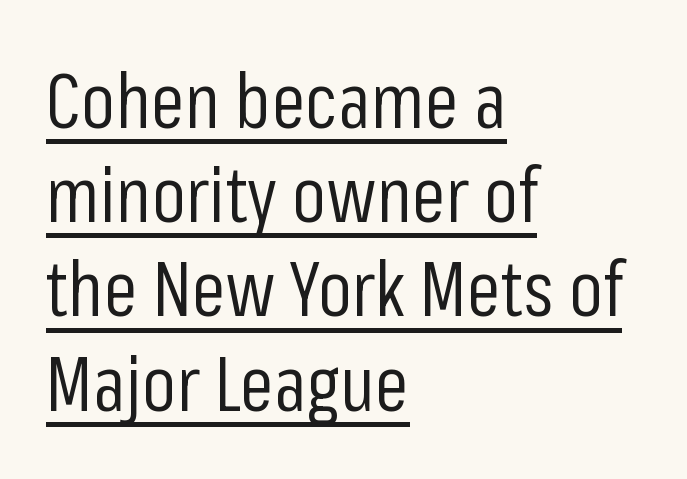
{"serif": "no", "italic": "no", "bold": "no", "weight": "regular", "width": "condensed", "stroke_contrast": "low", "x_height": "medium", "monospaced": "no", "underline": "yes", "align": "left", "line_spacing_ratio": 1.24, "letter_spacing": "normal", "letter_spacing_em": 0.0, "glyph_px": 76}
